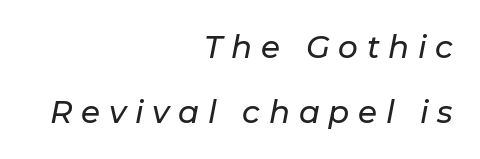
{"italic": "yes", "lean": "right", "slant_degrees": 11, "width": "normal", "stroke_contrast": "low", "x_height": "medium", "monospaced": "no", "underline": "no", "align": "right", "line_spacing": "loose", "line_spacing_ratio": 2.1, "letter_spacing": "wide", "letter_spacing_em": 0.28, "glyph_px": 31}
